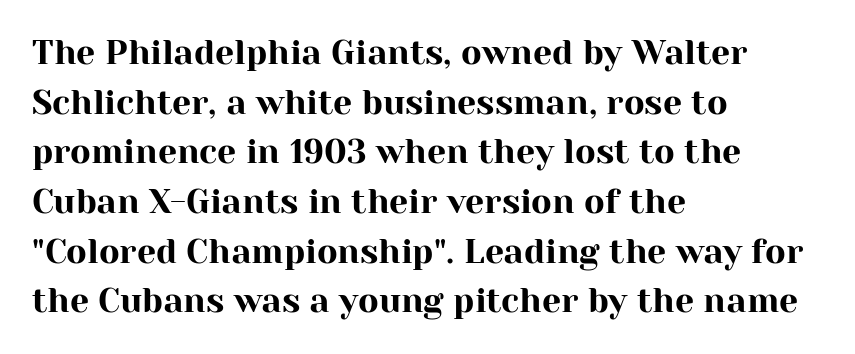
The image shows 34 px serif type, upright; set left-aligned, normal line spacing (1.46x), normal letter spacing, not underlined; high stroke contrast and a medium x-height.
